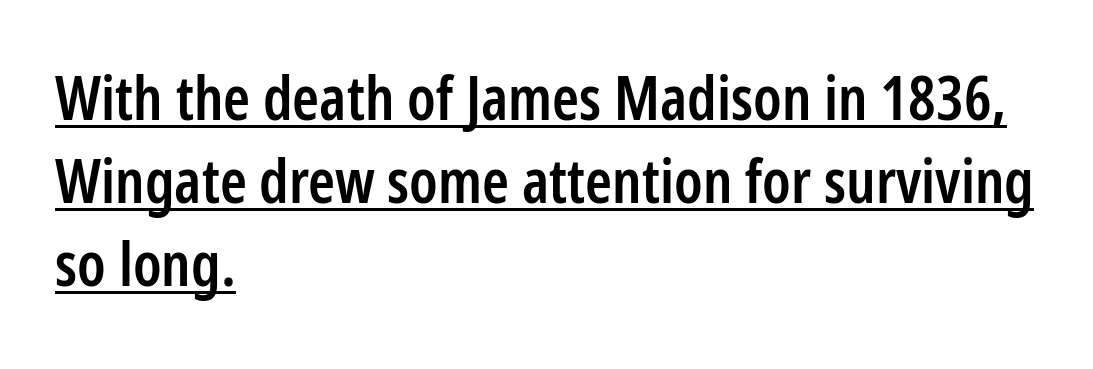
Underlined type. Evenly set lines give the paragraph a standard silhouette. These lines were composed using upright roman letters. Characters follow at the spacing the type designer built in. No feet cap the strokes, marking this as sans-serif type.
